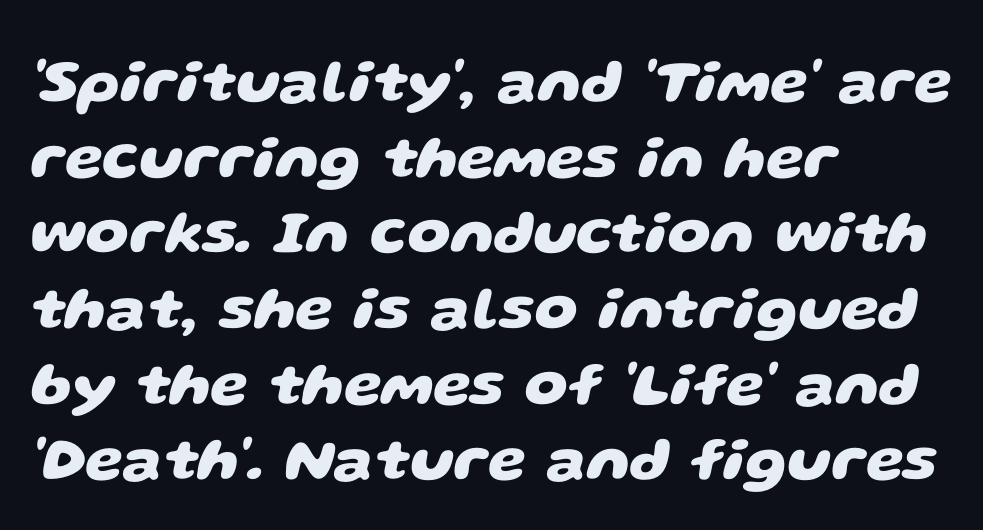
These lines are set flush left with a ragged right edge. Check where the strokes stop: nothing finishes them off — pure sans. You could not count columns in this text — the font is proportionally spaced. Check under the words: just untouched page.
